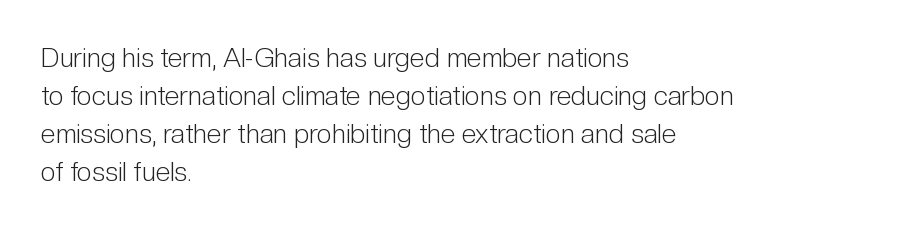
The designer left line spacing at the default. A classic flush-left, rag-right setting is used for this passage. The font sits on the lighter half of the weight spectrum, regular included. The letters stand straight up with perfectly vertical stems. No word sits above an underline.
